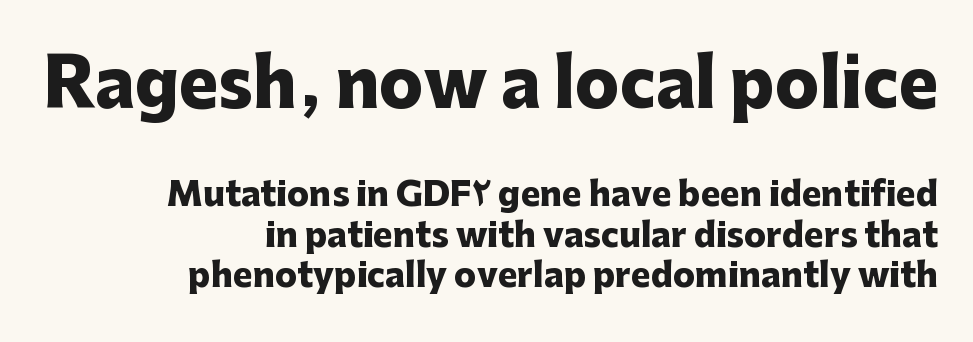
Look at the glyph heights: the upper group is clearly the bigger setting. If you drew a ruler down the right edge, every line would touch it. Underlining? Definitely not there. The typesetting leans heavy: a genuine bold.
